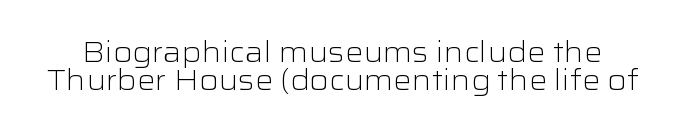
The image shows 29 px light, wide sans-serif type, upright; set tight line spacing (0.97x), normal letter spacing, not underlined; low stroke contrast and a medium x-height.
